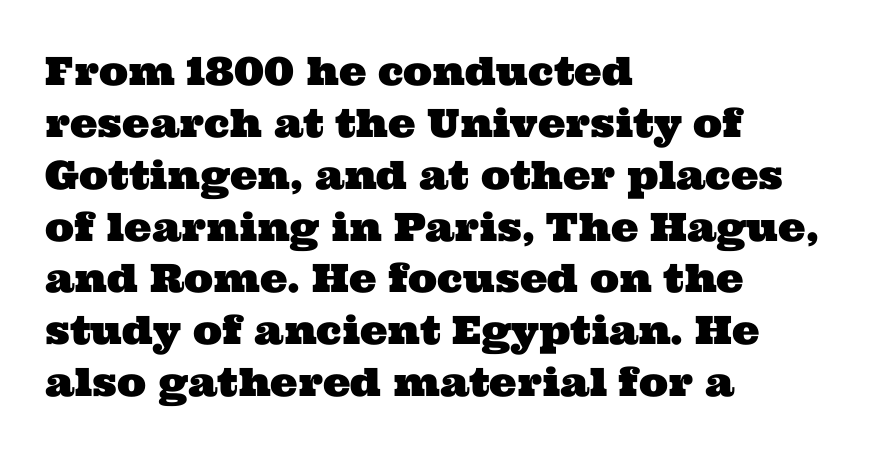
This is serif lettering, the kind often seen in printed books. Regarding leading, the lines here are spaced in the standard way. Compared with a centered layout, this one pins lines to the left instead. The strip under each line holds only bare page. The passage shown has conventional tracking throughout. Here the designer chose a conventional face with non-uniform glyph widths.
